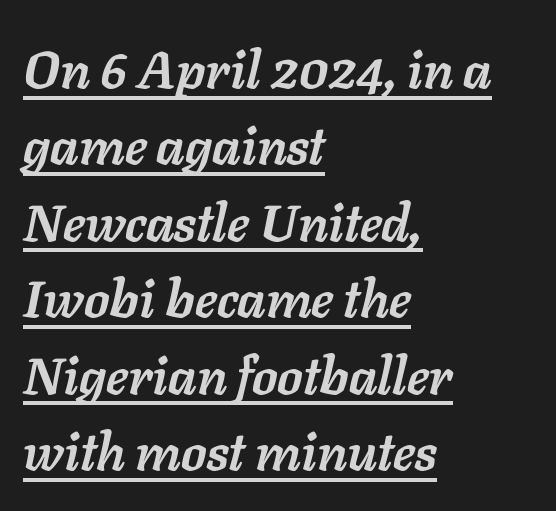
The letters are slanted; this is an italic face. Is there an underline? Yes — a line sits under the letters. Teacher's note: observe the even left margin — that is flush-left alignment. The passage shown is typed in a proportional face where columns would drift.
